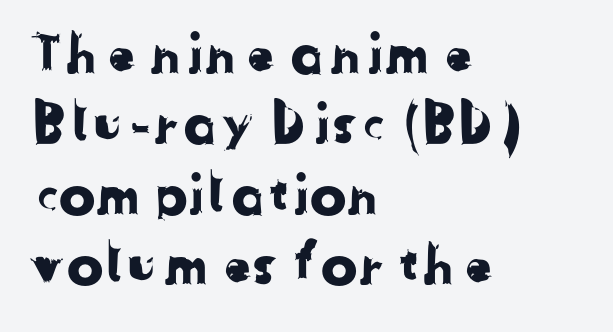
The image shows 55 px sans-serif type; set left-aligned, normal line spacing (1.28x), normal letter spacing, not underlined; low stroke contrast and a medium x-height.
